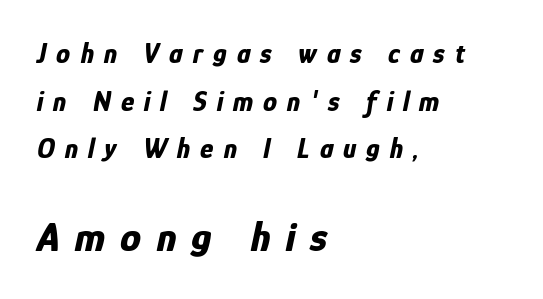
Each word looks stretched out because of the extra space between its letters. What weight is shown? A full bold with thick strokes. You get the small type first, then a jump to larger type. Varying glyph widths throughout — classic text-font behaviour. A typesetter would call this leading conventional body-copy spacing. Yep, that's italic — everything's leaning.
